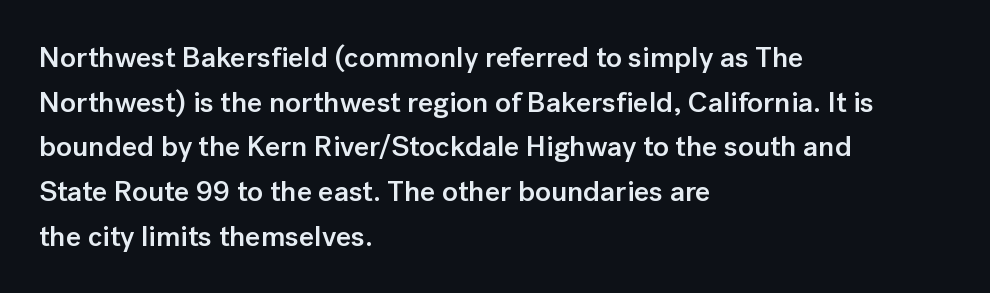
{"serif": "no", "italic": "no", "bold": "semi", "weight": "semibold", "width": "normal", "stroke_contrast": "low", "x_height": "medium", "monospaced": "no", "underline": "no", "align": "left", "line_spacing": "normal", "line_spacing_ratio": 1.54, "letter_spacing": "normal", "letter_spacing_em": 0.0, "glyph_px": 29}
